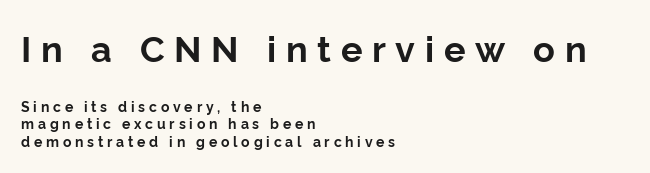
Ordinary non-slanted type is in use. Here the designer chose a conventional face with non-uniform glyph widths. This rendering uses left alignment, leaving the right contour irregular. The rendering inserts visible extra space after every character. Notice how thick the strokes are: this is what a full bold looks like.
